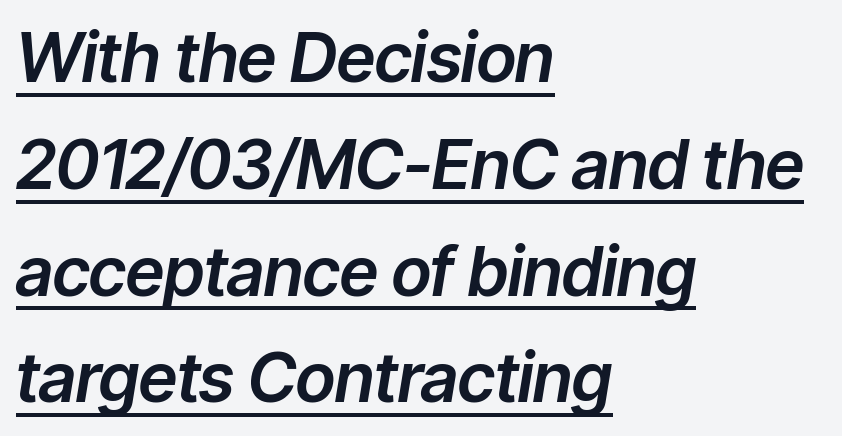
The image shows 68 px text type, italic (leaning right); set left-aligned, normal line spacing (1.57x), normal letter spacing, underlined; low stroke contrast and a medium x-height.
